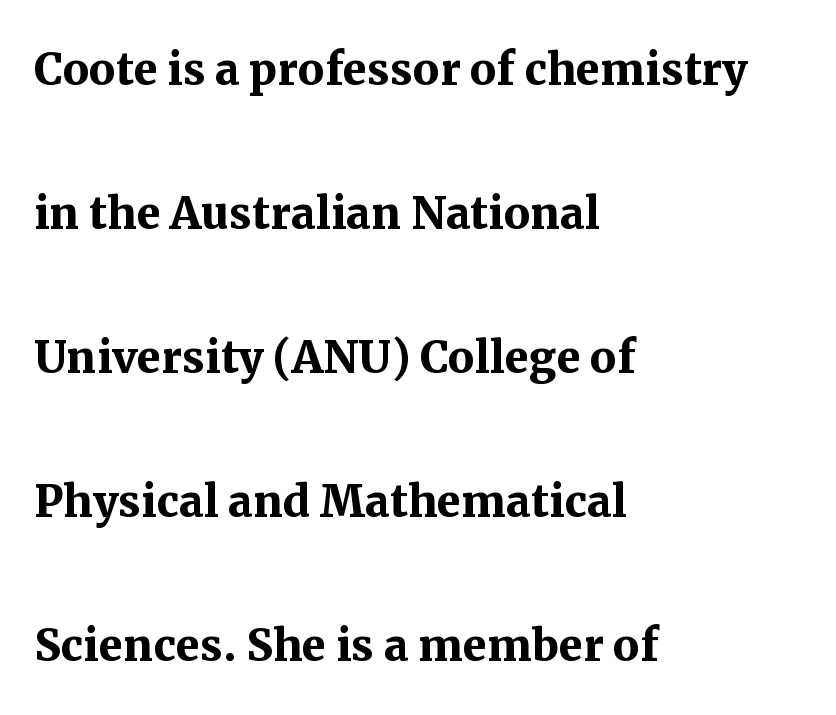
Honestly, the letter spacing is just normal — you wouldn't notice it. The lettering stays uniformly vertical, giving the passage a roman look. Has an underline been added? It has not. Here the designer chose a conventional face with non-uniform glyph widths. The letters carry serifs — small finishing strokes at the ends of their stems.
